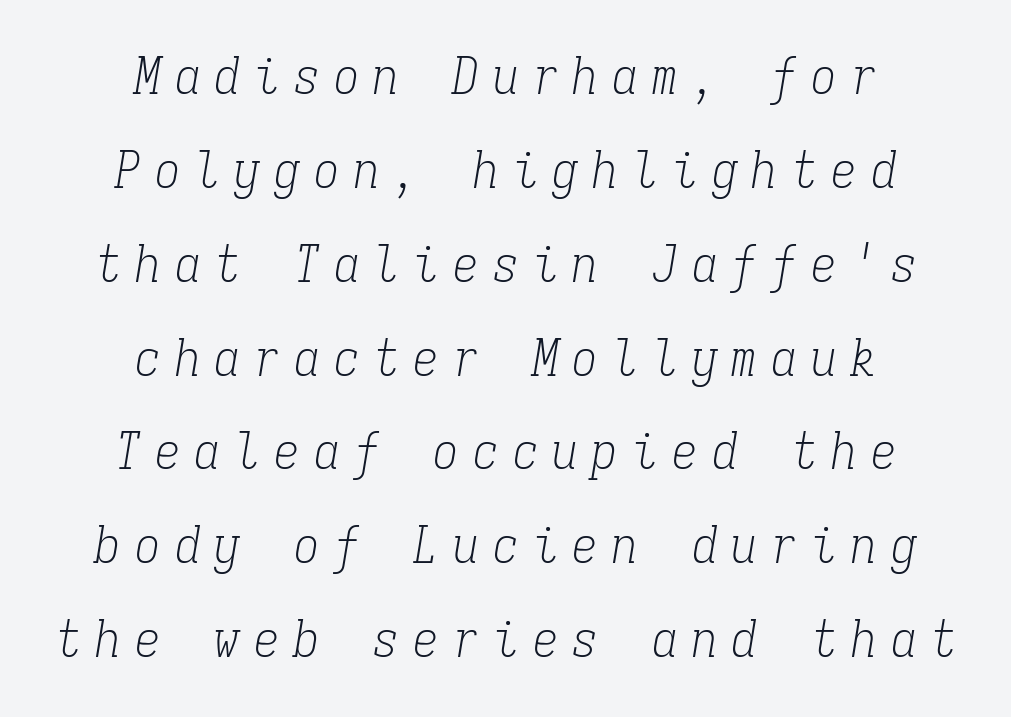
{"serif": "yes", "italic": "yes", "lean": "right", "slant_degrees": 9, "bold": "no", "weight": "light", "width": "condensed", "stroke_contrast": "low", "x_height": "medium", "monospaced": "yes", "underline": "no", "align": "center", "line_spacing_ratio": 1.84, "letter_spacing": "wide", "letter_spacing_em": 0.28, "glyph_px": 51}
